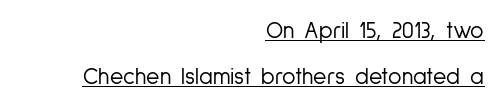
{"italic": "no", "bold": "no", "underline": "yes", "align": "right", "line_spacing": "loose", "line_spacing_ratio": 1.99, "letter_spacing": "normal", "letter_spacing_em": 0.0, "glyph_px": 23}
